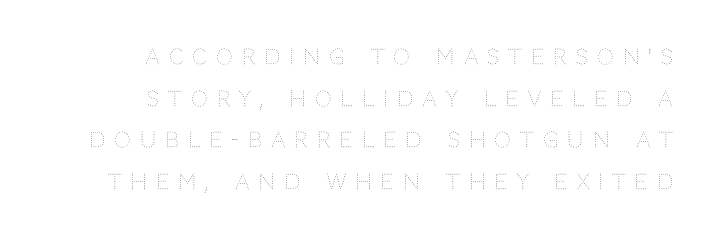
Line endings align vertically; line beginnings do not. Each row of text sits above clean, open space. The rendering uses a large line-height, opening up the rows. Students, note that the glyphs here are deliberately spaced far apart. Is this a heavy cut? Hardly; it is regular or lighter. Does the lettering tilt? It doesn't — this is upright.
